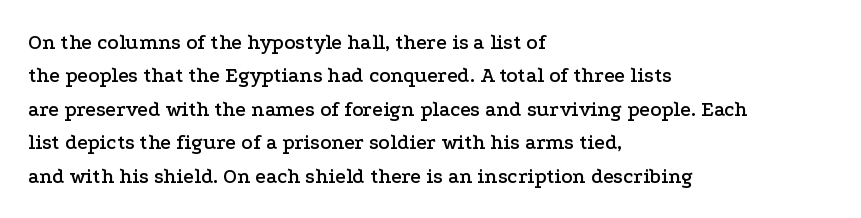
The image shows 21 px text type, upright; set left-aligned, normal line spacing (1.59x), normal letter spacing, not underlined.
